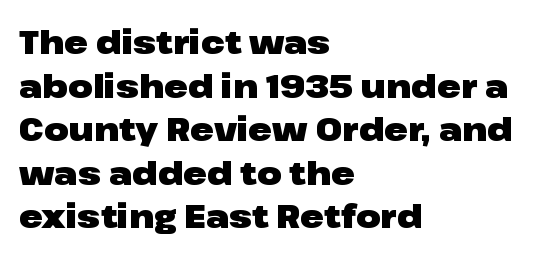
{"serif": "no", "italic": "no", "bold": "yes", "weight": "heavy", "width": "wide", "stroke_contrast": "low", "x_height": "medium", "monospaced": "no", "underline": "no", "align": "left", "line_spacing": "normal", "line_spacing_ratio": 1.36, "letter_spacing": "normal", "letter_spacing_em": 0.0, "glyph_px": 32}
